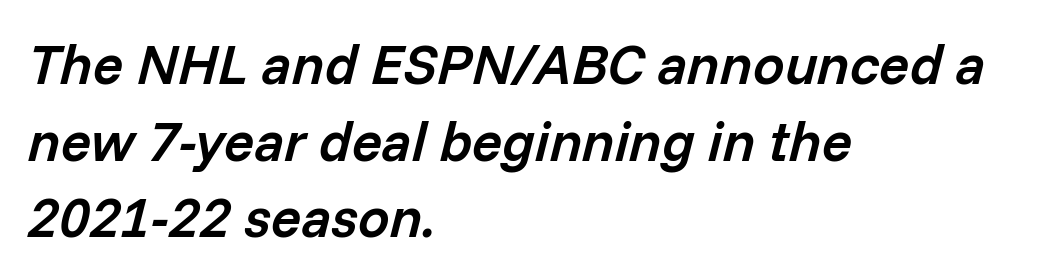
Summary of weight: moderately heavy, a semibold. Does extra space separate the letters? No, they use regular spacing. The lines sit at an ordinary, default distance from one another. This sample is left-justified, so line endings fall wherever the words run out. The space directly below the letters is spotless.
